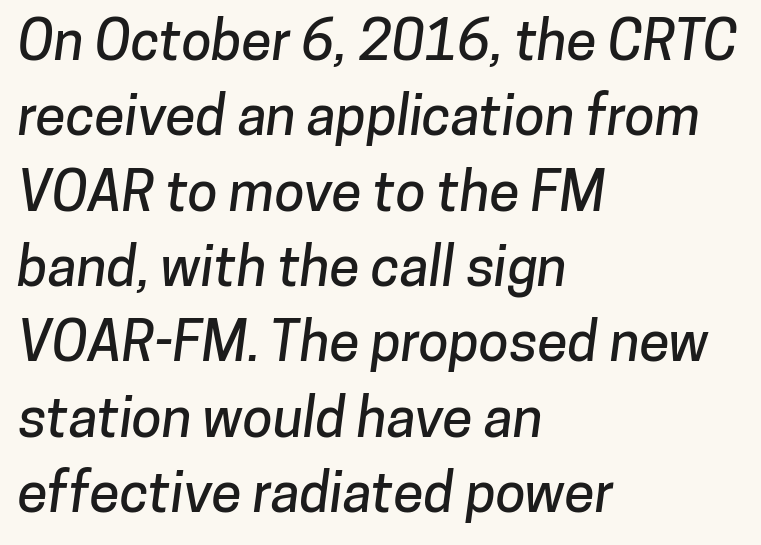
Q: Is the typeface a serif or a sans-serif typeface? A: Sans-serif.
Q: Is the text underlined? A: No.
Q: How is the paragraph aligned? A: Left-aligned.
Q: Is the spacing between letters normal or unusually wide? A: Normal.
Q: Is the spacing between lines tight, normal or loose? A: Normal.
Q: Width (condensed, normal, or wide)? A: Normal.
Q: Stroke contrast? A: Low.
Q: x-height? A: Medium.
Q: Monospaced? A: No.
